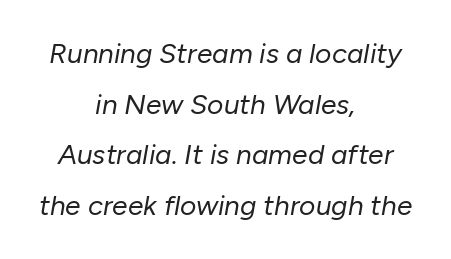
Q: Is the text bold? A: No.
Q: Is the text italic (slanted)? A: Yes, it leans right by about 10 degrees.
Q: Is the text underlined? A: No.
Q: How is the paragraph aligned? A: Centered.
Q: Is the spacing between letters normal or unusually wide? A: Normal.
Q: Width (condensed, normal, or wide)? A: Normal.
Q: Stroke contrast? A: Low.
Q: x-height? A: Medium.
Q: Monospaced? A: No.
